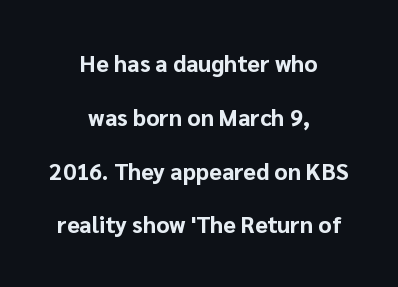
{"italic": "no", "bold": "yes", "underline": "no", "align": "center", "line_spacing": "loose", "line_spacing_ratio": 2.34, "letter_spacing": "normal", "letter_spacing_em": 0.0, "glyph_px": 23}
